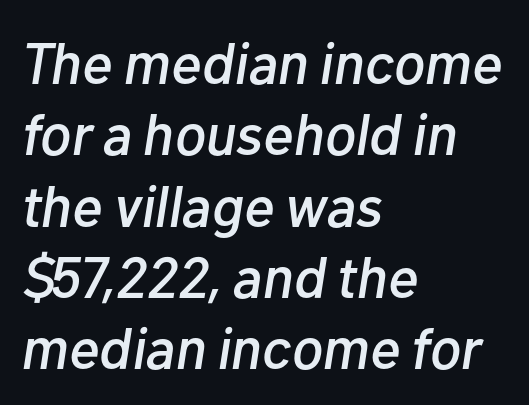
Q: Is the text italic (slanted)? A: Yes, it leans right by about 10 degrees.
Q: Is the text underlined? A: No.
Q: How is the paragraph aligned? A: Left-aligned.
Q: Is the spacing between letters normal or unusually wide? A: Normal.
Q: Width (condensed, normal, or wide)? A: Normal.
Q: Stroke contrast? A: Low.
Q: x-height? A: Medium.
Q: Monospaced? A: No.
